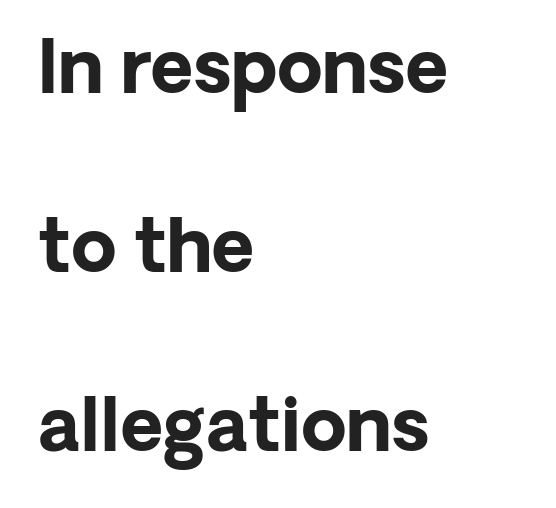
The image shows 73 px bold sans-serif type, upright; set left-aligned, loose line spacing (2.45x), normal letter spacing, not underlined; low stroke contrast and a medium x-height.
